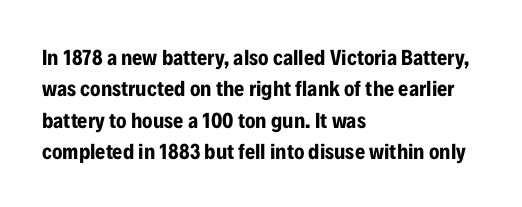
The image shows 22 px bold type, upright; set left-aligned, normal line spacing (1.43x), normal letter spacing, not underlined.
